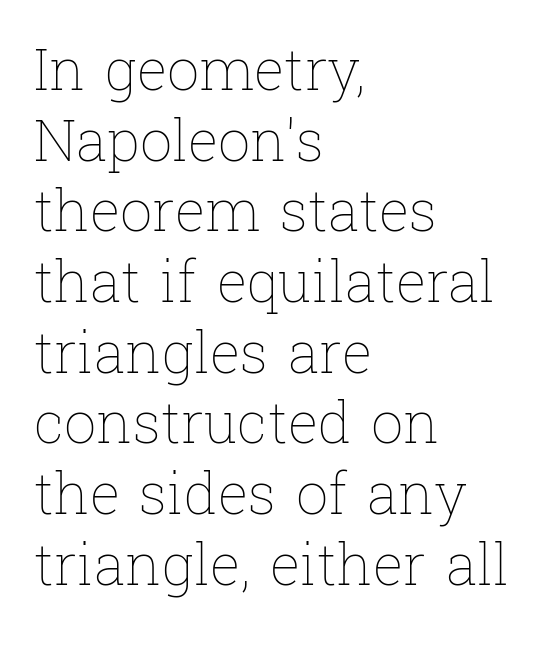
The image shows 57 px thin type, upright; set left-aligned, line spacing 1.24x, normal letter spacing, not underlined; low stroke contrast and a medium x-height.
